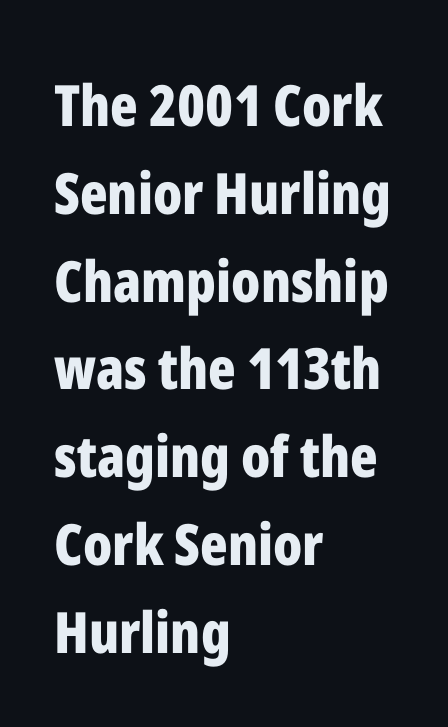
Q: Is the text bold? A: Yes.
Q: Is the text italic (slanted)? A: No, it is upright.
Q: Is the typeface a serif or a sans-serif typeface? A: Sans-serif.
Q: Is the text underlined? A: No.
Q: How is the paragraph aligned? A: Left-aligned.
Q: Is the spacing between letters normal or unusually wide? A: Normal.
Q: Is the spacing between lines tight, normal or loose? A: Normal.
Q: Width (condensed, normal, or wide)? A: Condensed.
Q: Stroke contrast? A: Low.
Q: x-height? A: Medium.
Q: Monospaced? A: No.
